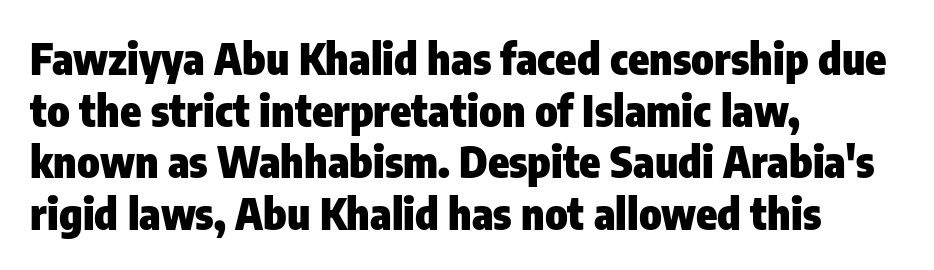
The image shows 43 px heavy, condensed sans-serif type, upright; set left-aligned, line spacing 1.2x, normal letter spacing, not underlined; low stroke contrast and a medium x-height.
